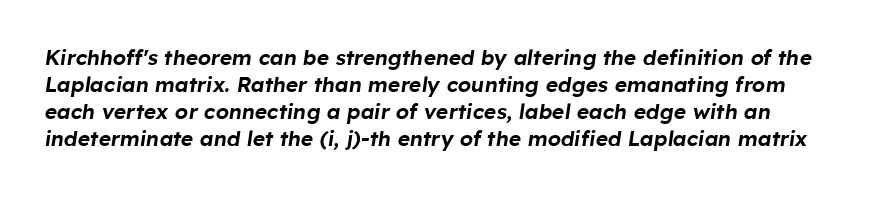
Tracking value appears to be zero — textbook default spacing. In terms of posture, this sample is oblique. Beneath every word, the page is bare. Regular leading.
